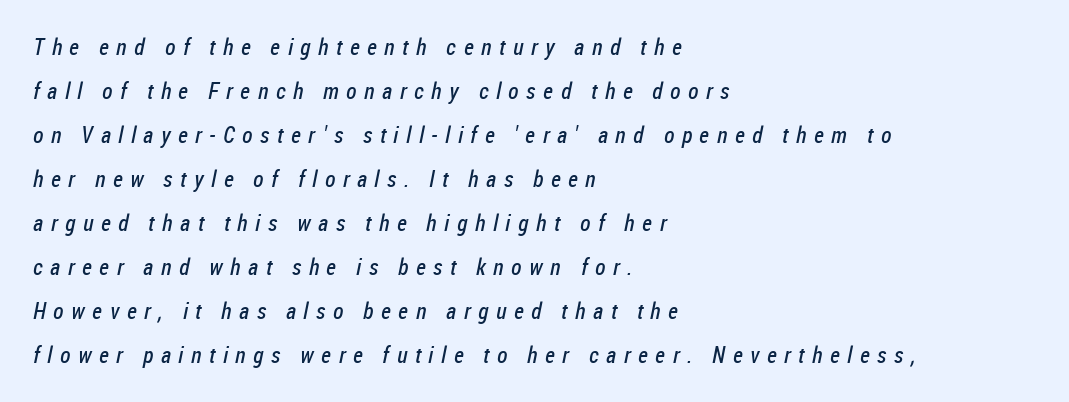
The image shows 23 px text type; set left-aligned, loose line spacing (1.91x), unusually wide letter spacing (+0.33 em), not underlined.
